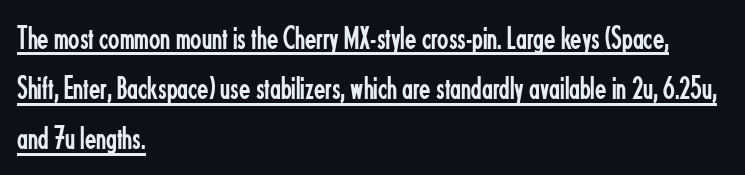
The image shows 33 px regular-weight, condensed sans-serif type, upright; set left-aligned, normal line spacing (1.52x), normal letter spacing, underlined; low stroke contrast and a small x-height.
